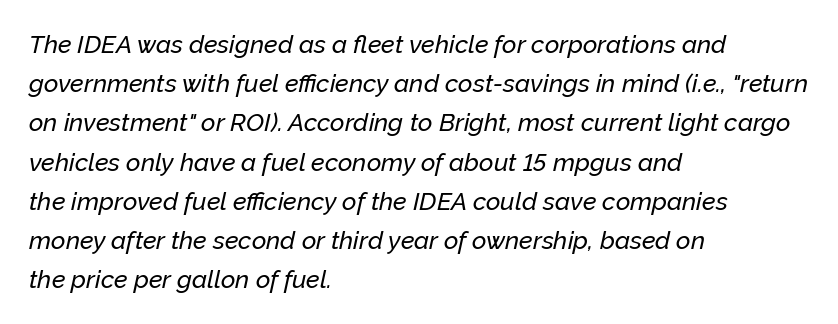
{"italic": "yes", "lean": "right", "slant_degrees": 12, "underline": "no", "align": "left", "line_spacing": "normal", "line_spacing_ratio": 1.57, "letter_spacing": "normal", "letter_spacing_em": 0.0, "glyph_px": 25}
